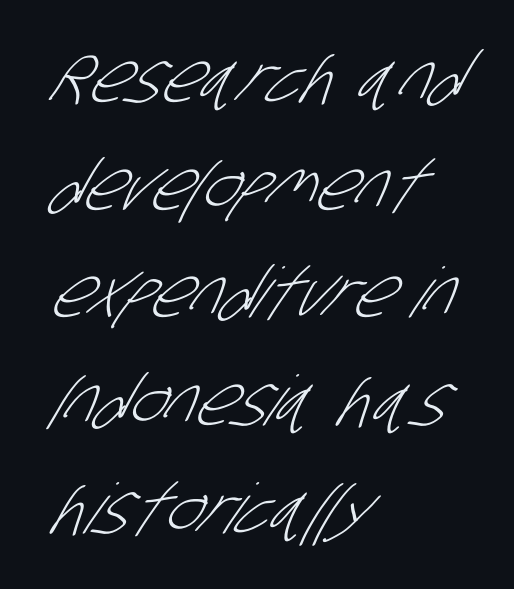
Q: Is the text bold? A: No.
Q: Is the typeface a serif or a sans-serif typeface? A: Sans-serif.
Q: Is the text underlined? A: No.
Q: How is the paragraph aligned? A: Left-aligned.
Q: Is the spacing between letters normal or unusually wide? A: Normal.
Q: Is the spacing between lines tight, normal or loose? A: Normal.
Q: Width (condensed, normal, or wide)? A: Condensed.
Q: Stroke contrast? A: Low.
Q: x-height? A: Large.
Q: Monospaced? A: No.
